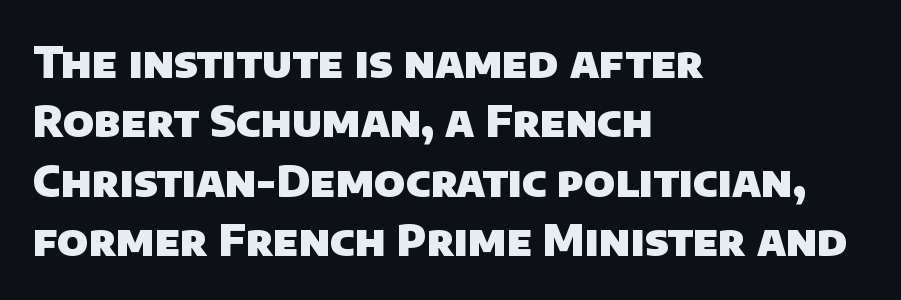
{"serif": "no", "bold": "yes", "weight": "heavy", "width": "normal", "stroke_contrast": "low", "x_height": "large", "monospaced": "no", "underline": "no", "align": "left", "line_spacing": "normal", "line_spacing_ratio": 1.38, "letter_spacing": "normal", "letter_spacing_em": 0.0, "glyph_px": 43}
